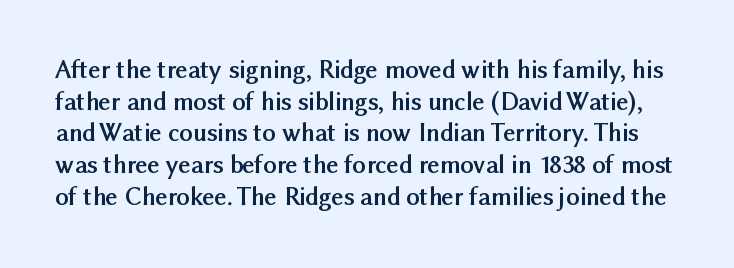
A typesetter would call this zero additional tracking. Students, this is bold: see how much ink each stroke carries. The strip under each line holds only bare page. Rendered with straight, roman letterforms.
